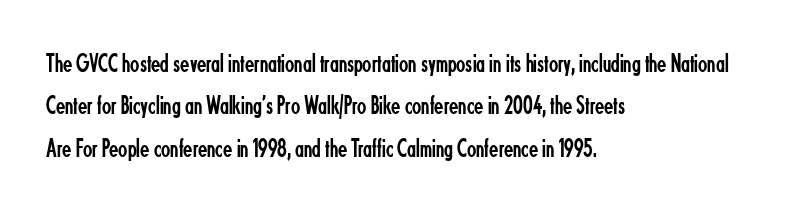
Q: Is the text bold? A: No.
Q: Is the text italic (slanted)? A: No, it is upright.
Q: Is the text underlined? A: No.
Q: How is the paragraph aligned? A: Left-aligned.
Q: Is the spacing between letters normal or unusually wide? A: Normal.
Q: Is the spacing between lines tight, normal or loose? A: Normal.
